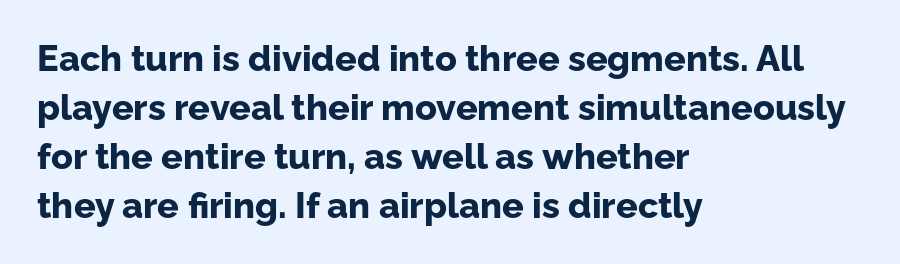
Q: Is the text bold? A: Yes.
Q: Is the text italic (slanted)? A: No, it is upright.
Q: Is the typeface a serif or a sans-serif typeface? A: Sans-serif.
Q: Is the text underlined? A: No.
Q: How is the paragraph aligned? A: Left-aligned.
Q: Is the spacing between letters normal or unusually wide? A: Normal.
Q: Is the spacing between lines tight, normal or loose? A: Normal.
Q: Width (condensed, normal, or wide)? A: Normal.
Q: Stroke contrast? A: Low.
Q: x-height? A: Medium.
Q: Monospaced? A: No.
